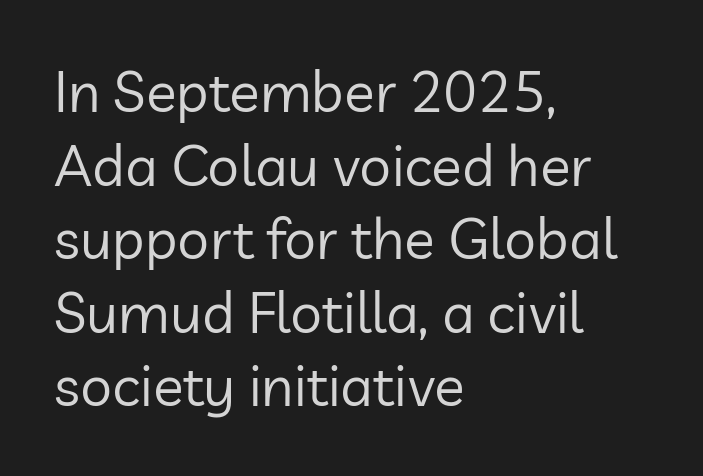
The image shows 57 px regular-weight sans-serif type, upright; set left-aligned, normal line spacing (1.29x), normal letter spacing, not underlined; low stroke contrast and a medium x-height.
